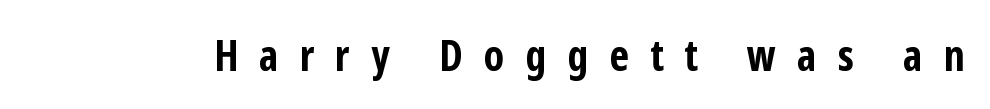
Q: Is the text bold? A: Yes.
Q: Is the text italic (slanted)? A: No, it is upright.
Q: Is the typeface a serif or a sans-serif typeface? A: Sans-serif.
Q: Is the text underlined? A: No.
Q: Is the spacing between letters normal or unusually wide? A: Unusually wide.
Q: Width (condensed, normal, or wide)? A: Condensed.
Q: Stroke contrast? A: Low.
Q: x-height? A: Medium.
Q: Monospaced? A: No.
